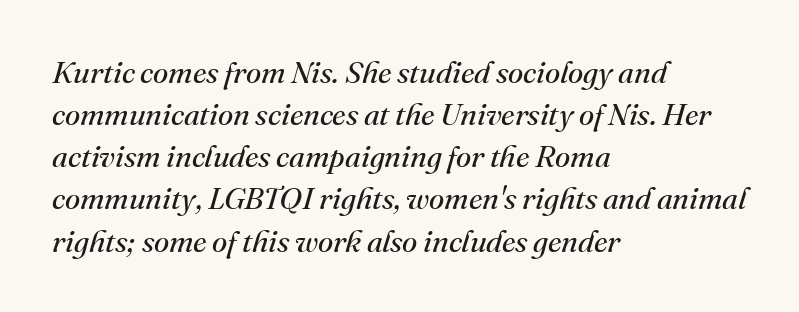
The image shows 31 px regular-weight serif type, italic (leaning right); set left-aligned, normal line spacing (1.36x), normal letter spacing, not underlined; medium stroke contrast and a small x-height.
